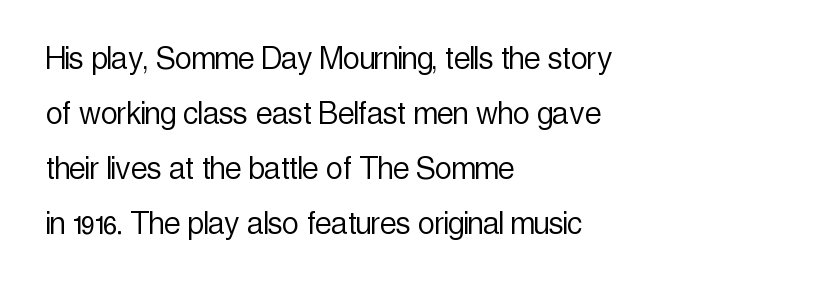
Q: Is the text bold? A: No.
Q: Is the text italic (slanted)? A: No, it is upright.
Q: Is the typeface a serif or a sans-serif typeface? A: Sans-serif.
Q: Is the text underlined? A: No.
Q: How is the paragraph aligned? A: Left-aligned.
Q: Is the spacing between letters normal or unusually wide? A: Normal.
Q: Is the spacing between lines tight, normal or loose? A: Normal.
Q: Width (condensed, normal, or wide)? A: Condensed.
Q: x-height? A: Medium.
Q: Monospaced? A: No.
